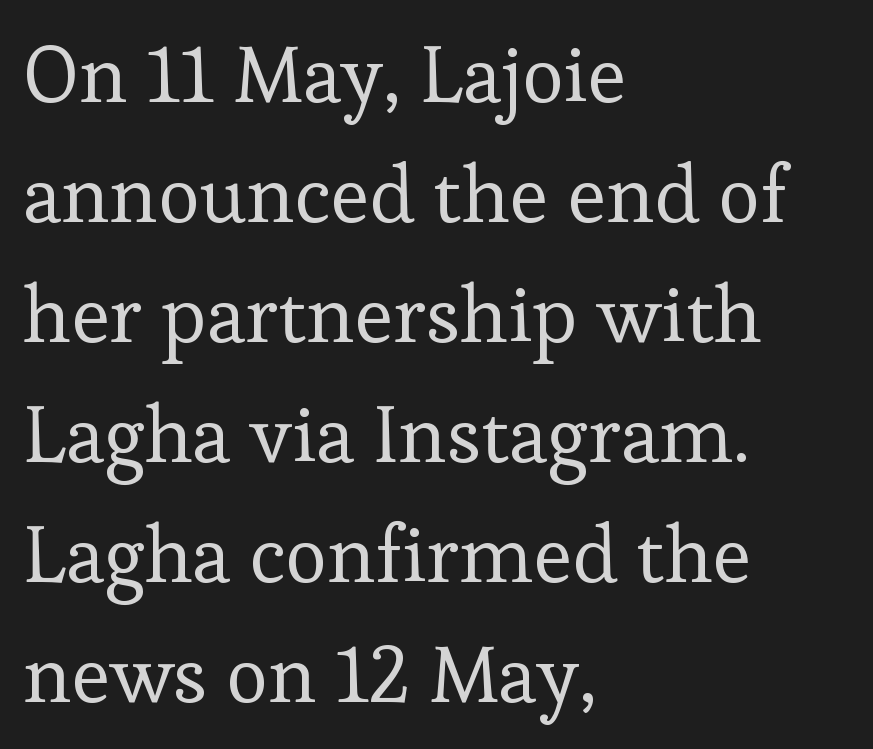
{"serif": "yes", "italic": "no", "bold": "no", "weight": "regular", "width": "normal", "stroke_contrast": "low", "x_height": "medium", "monospaced": "no", "underline": "no", "align": "left", "line_spacing": "normal", "line_spacing_ratio": 1.5, "letter_spacing": "normal", "letter_spacing_em": 0.0, "glyph_px": 80}
